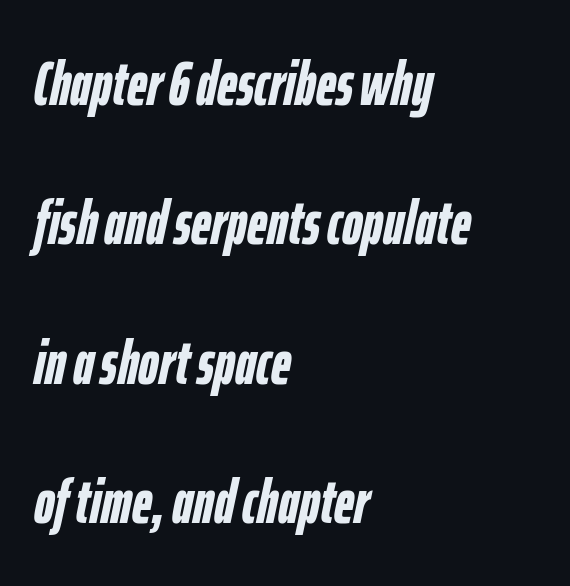
Q: Is the text bold? A: Yes.
Q: Is the text italic (slanted)? A: Yes, it leans right by about 12 degrees.
Q: Is the text underlined? A: No.
Q: How is the paragraph aligned? A: Left-aligned.
Q: Is the spacing between letters normal or unusually wide? A: Normal.
Q: Is the spacing between lines tight, normal or loose? A: Loose.
Q: Width (condensed, normal, or wide)? A: Condensed.
Q: Stroke contrast? A: Low.
Q: x-height? A: Medium.
Q: Monospaced? A: No.
